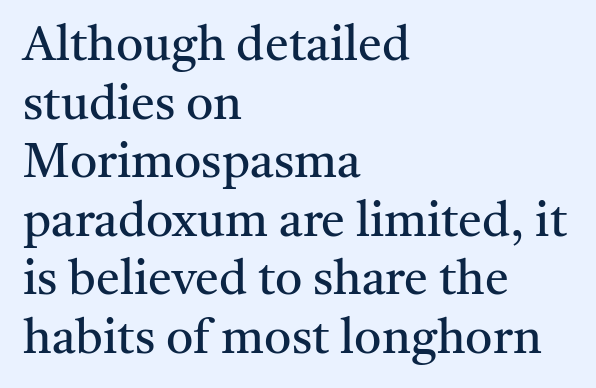
The image shows 48 px regular-weight serif type, upright; set left-aligned, line spacing 1.22x, normal letter spacing, not underlined; medium stroke contrast and a medium x-height.
